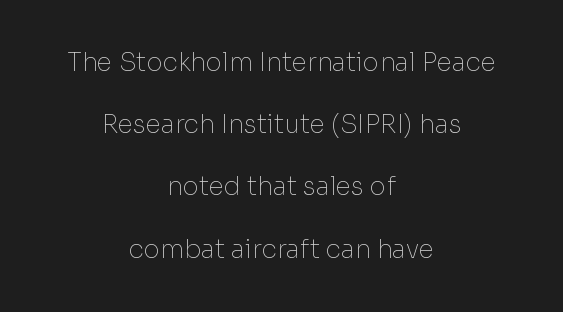
Q: Is the text bold? A: No.
Q: Is the text italic (slanted)? A: No, it is upright.
Q: Is the text underlined? A: No.
Q: How is the paragraph aligned? A: Centered.
Q: Is the spacing between letters normal or unusually wide? A: Normal.
Q: Is the spacing between lines tight, normal or loose? A: Loose.
